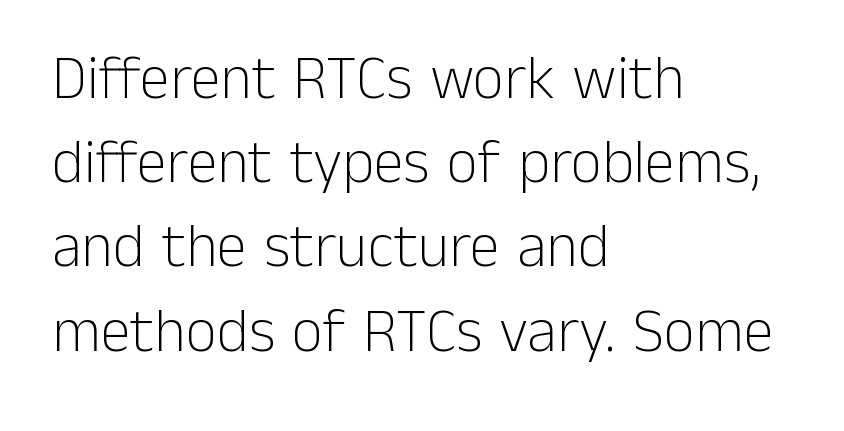
This sample has the flowing, uneven cadence of proportional lettering. What kind of face is this? One without serifs — a sans. Which margin do the lines hug? The left one — the right edge is uneven. There is no visible air inserted between adjacent glyphs.
